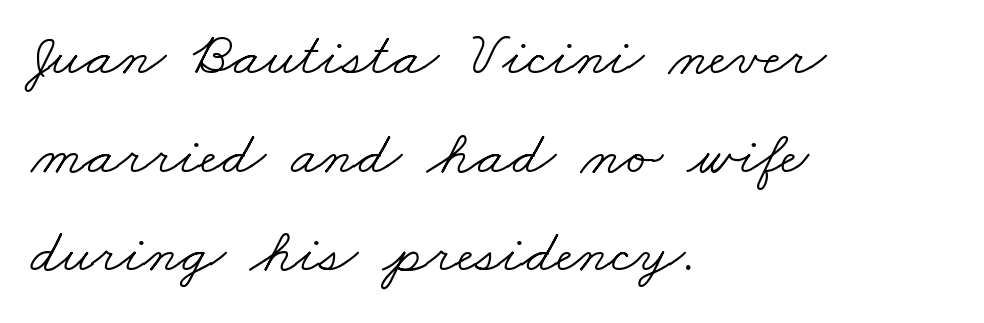
Do the characters align in a grid? No, the font is proportional. Stroke terminals: seriffed. Has an underline been added? It has not. Typeset ragged right — the left edge is the straight one.
